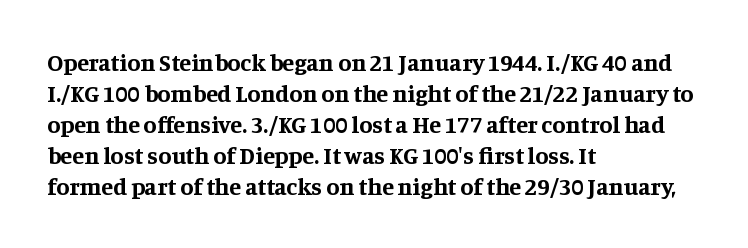
The image shows 24 px bold type, upright; set left-aligned, normal line spacing (1.29x), normal letter spacing, not underlined.
